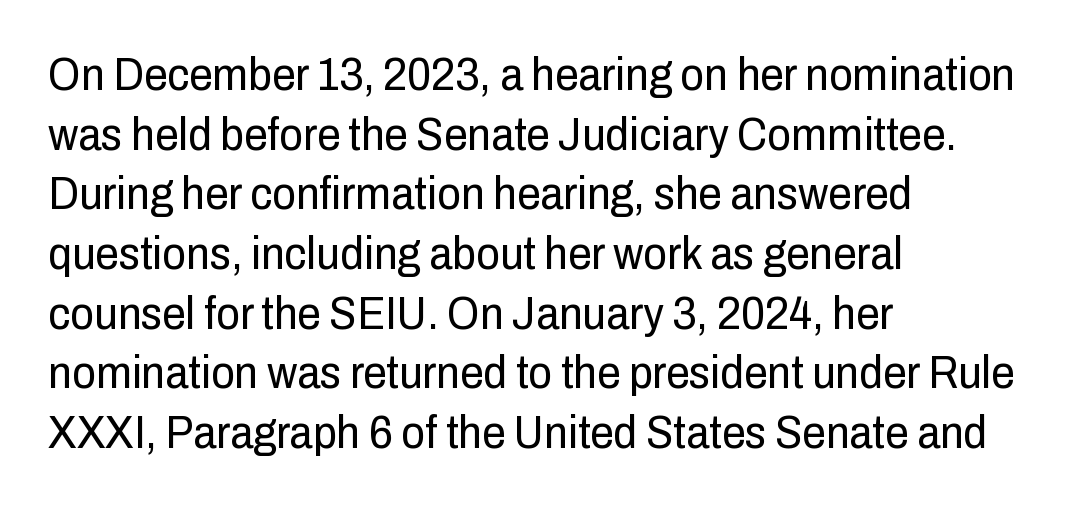
Q: Is the text bold? A: No.
Q: Is the text italic (slanted)? A: No, it is upright.
Q: Is the typeface a serif or a sans-serif typeface? A: Sans-serif.
Q: Is the text underlined? A: No.
Q: How is the paragraph aligned? A: Left-aligned.
Q: Is the spacing between letters normal or unusually wide? A: Normal.
Q: Is the spacing between lines tight, normal or loose? A: Normal.
Q: Width (condensed, normal, or wide)? A: Condensed.
Q: Stroke contrast? A: Low.
Q: x-height? A: Medium.
Q: Monospaced? A: No.
